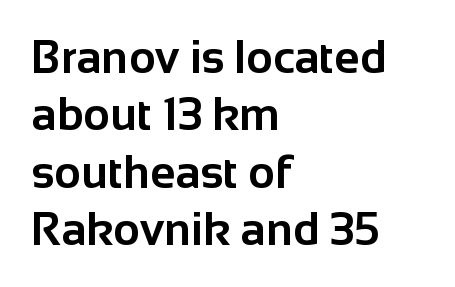
The image shows 46 px bold sans-serif type, upright; set left-aligned, normal line spacing (1.25x), normal letter spacing, not underlined; low stroke contrast and a medium x-height.
